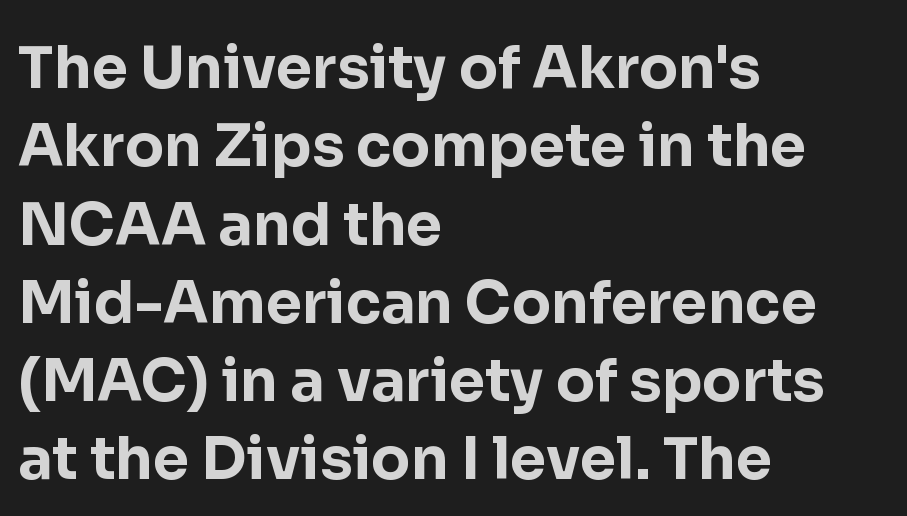
{"serif": "no", "italic": "no", "bold": "yes", "weight": "bold", "width": "normal", "stroke_contrast": "low", "x_height": "medium", "monospaced": "no", "underline": "no", "align": "left", "line_spacing": "normal", "line_spacing_ratio": 1.35, "letter_spacing": "normal", "letter_spacing_em": 0.0, "glyph_px": 58}
